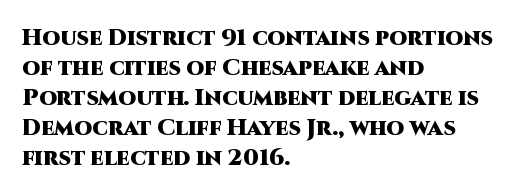
Designer's note — italics off, roman on. Clear beneath every line of the passage. Set as a true bold cut, around the 700 mark. How would I describe the line gaps? Plain and ordinary.
